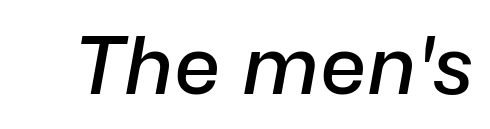
The image shows 80 px semibold type, italic (leaning right); set normal letter spacing, not underlined; low stroke contrast and a medium x-height.
